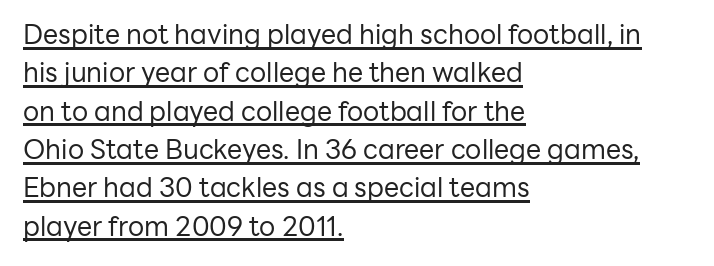
The image shows 27 px text type, upright; set left-aligned, normal line spacing (1.42x), normal letter spacing, underlined.
